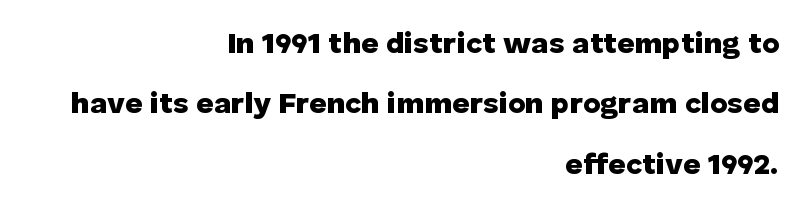
Q: Is the text bold? A: Yes.
Q: Is the text italic (slanted)? A: No, it is upright.
Q: Is the typeface a serif or a sans-serif typeface? A: Sans-serif.
Q: Is the text underlined? A: No.
Q: How is the paragraph aligned? A: Right-aligned.
Q: Is the spacing between letters normal or unusually wide? A: Normal.
Q: Is the spacing between lines tight, normal or loose? A: Loose.
Q: Width (condensed, normal, or wide)? A: Normal.
Q: Stroke contrast? A: Low.
Q: x-height? A: Medium.
Q: Monospaced? A: No.
